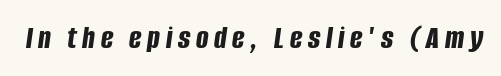
Q: Is the text bold? A: Yes.
Q: Is the text italic (slanted)? A: Yes, it leans right by about 8 degrees.
Q: Is the text underlined? A: No.
Q: Width (condensed, normal, or wide)? A: Condensed.
Q: Stroke contrast? A: Low.
Q: x-height? A: Large.
Q: Monospaced? A: No.
